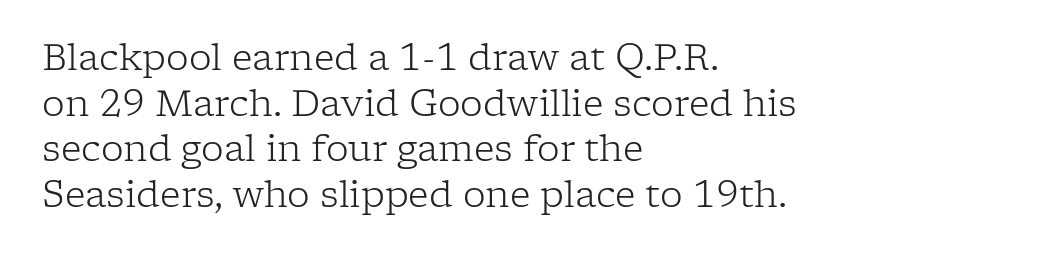
Q: Is the text bold? A: No.
Q: Is the text italic (slanted)? A: No, it is upright.
Q: Is the typeface a serif or a sans-serif typeface? A: Serif.
Q: Is the text underlined? A: No.
Q: How is the paragraph aligned? A: Left-aligned.
Q: Is the spacing between letters normal or unusually wide? A: Normal.
Q: Is the spacing between lines tight, normal or loose? A: Normal.
Q: Width (condensed, normal, or wide)? A: Normal.
Q: Stroke contrast? A: Low.
Q: x-height? A: Medium.
Q: Monospaced? A: No.
